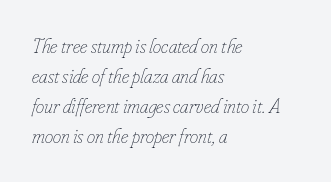
Q: Is the text bold? A: No.
Q: Is the text italic (slanted)? A: Yes, it leans right by about 16 degrees.
Q: Is the text underlined? A: No.
Q: How is the paragraph aligned? A: Left-aligned.
Q: Is the spacing between letters normal or unusually wide? A: Normal.
Q: Is the spacing between lines tight, normal or loose? A: Normal.
